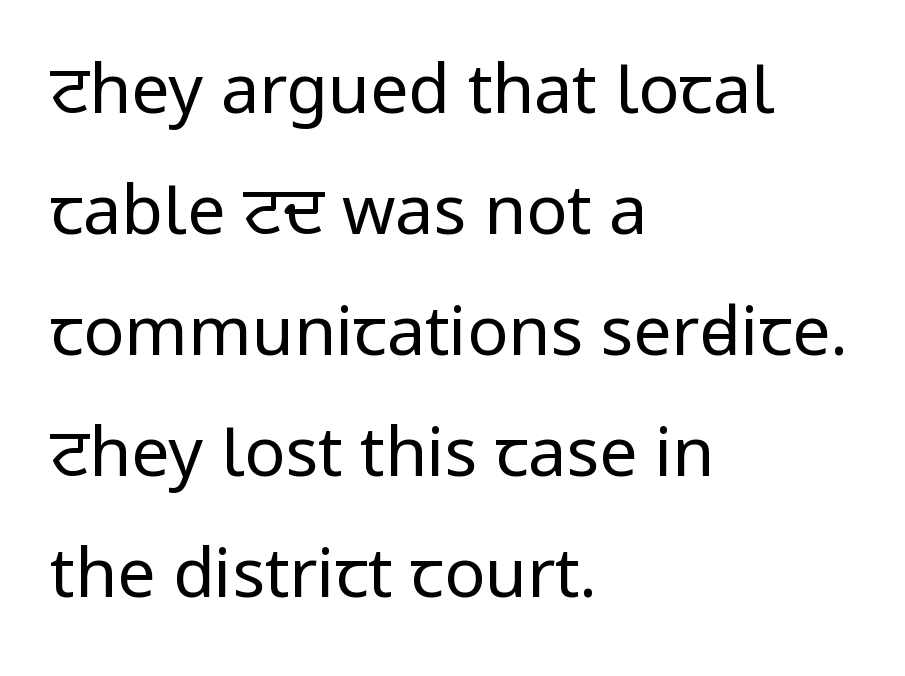
{"serif": "no", "italic": "no", "bold": "no", "weight": "regular", "width": "condensed", "stroke_contrast": "low", "underline": "no", "align": "left", "line_spacing_ratio": 1.78, "letter_spacing": "normal", "letter_spacing_em": 0.0, "glyph_px": 68}
